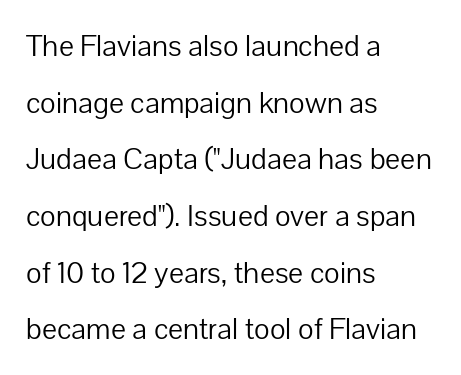
Q: Is the text bold? A: No.
Q: Is the text italic (slanted)? A: No, it is upright.
Q: Is the typeface a serif or a sans-serif typeface? A: Sans-serif.
Q: Is the text underlined? A: No.
Q: How is the paragraph aligned? A: Left-aligned.
Q: Is the spacing between letters normal or unusually wide? A: Normal.
Q: Width (condensed, normal, or wide)? A: Normal.
Q: Stroke contrast? A: Low.
Q: x-height? A: Medium.
Q: Monospaced? A: No.
